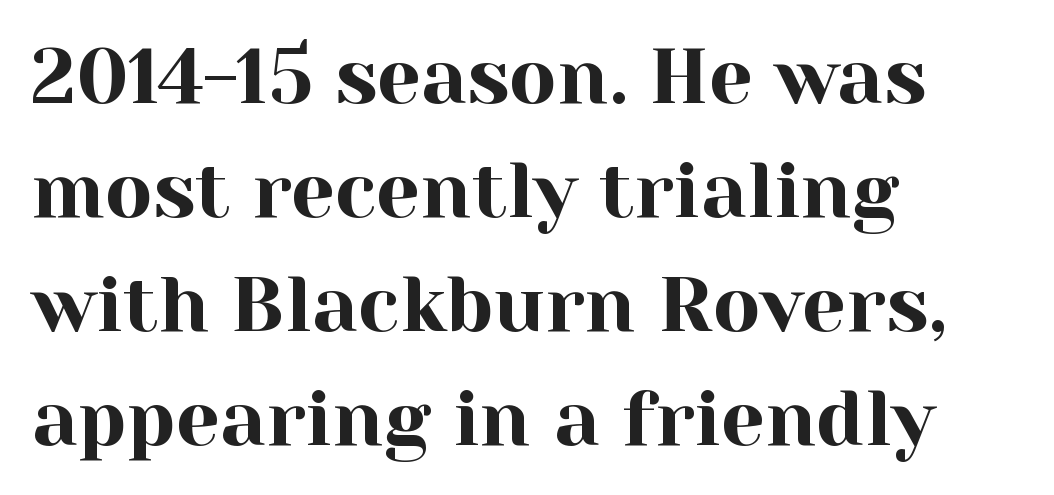
Honestly, there is no underline to notice here at all. The type sits square on the baseline with zero lean. Does extra space separate the letters? No, they use regular spacing. Spacing verdict: proportional, widths tailored to each character. This rendering uses left alignment, leaving the right contour irregular.
